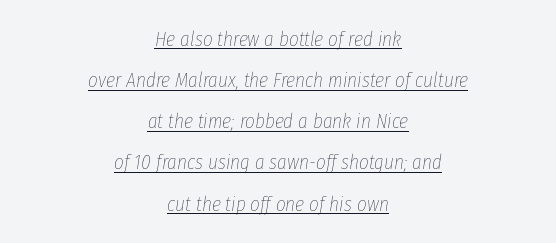
Alignment: centered. Underline: present. In terms of posture, this sample is oblique. Stems here are at most as thick as an everyday book face.
